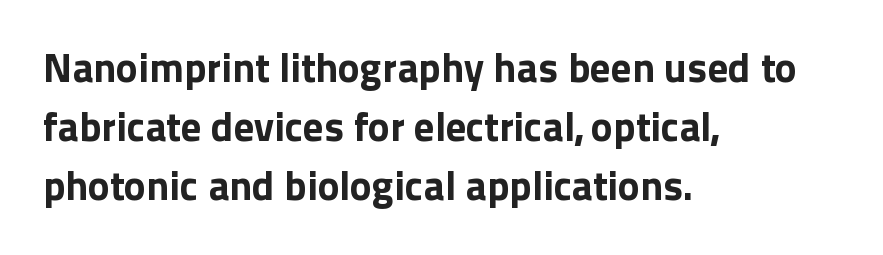
Q: Is the text bold? A: Yes.
Q: Is the text italic (slanted)? A: No, it is upright.
Q: Is the typeface a serif or a sans-serif typeface? A: Sans-serif.
Q: Is the text underlined? A: No.
Q: How is the paragraph aligned? A: Left-aligned.
Q: Is the spacing between letters normal or unusually wide? A: Normal.
Q: Is the spacing between lines tight, normal or loose? A: Normal.
Q: Width (condensed, normal, or wide)? A: Normal.
Q: x-height? A: Medium.
Q: Monospaced? A: No.
